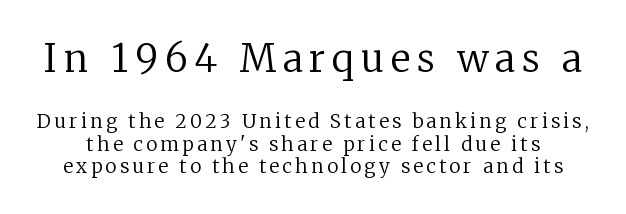
{"serif": "yes", "italic": "no", "bold": "no", "weight": "regular", "width": "normal", "stroke_contrast": "low", "x_height": "medium", "monospaced": "no", "underline": "no", "line_spacing_ratio": 1.18, "larger_block": "first", "size_ratio": 2.0, "glyph_px": 38}
